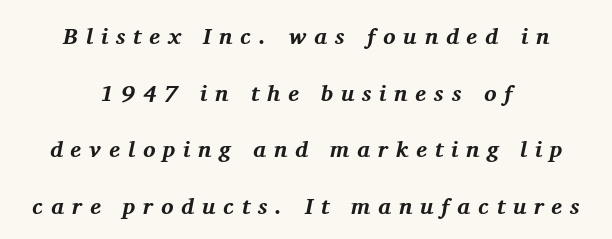
The sample has been set heavy, in full bold. Short note: letters widely spaced. The face used here has a pronounced slope to its letters. Only glyphs here, with clear space below each row.
